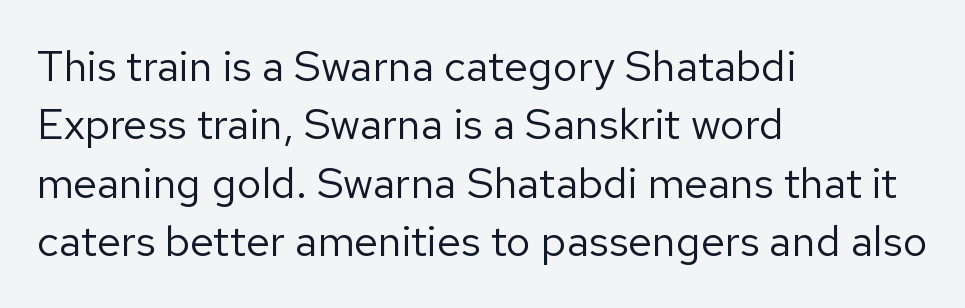
Q: Is the text bold? A: No.
Q: Is the text italic (slanted)? A: No, it is upright.
Q: Is the typeface a serif or a sans-serif typeface? A: Sans-serif.
Q: Is the text underlined? A: No.
Q: How is the paragraph aligned? A: Left-aligned.
Q: Is the spacing between letters normal or unusually wide? A: Normal.
Q: Is the spacing between lines tight, normal or loose? A: Normal.
Q: Width (condensed, normal, or wide)? A: Normal.
Q: Stroke contrast? A: Low.
Q: x-height? A: Medium.
Q: Monospaced? A: No.
